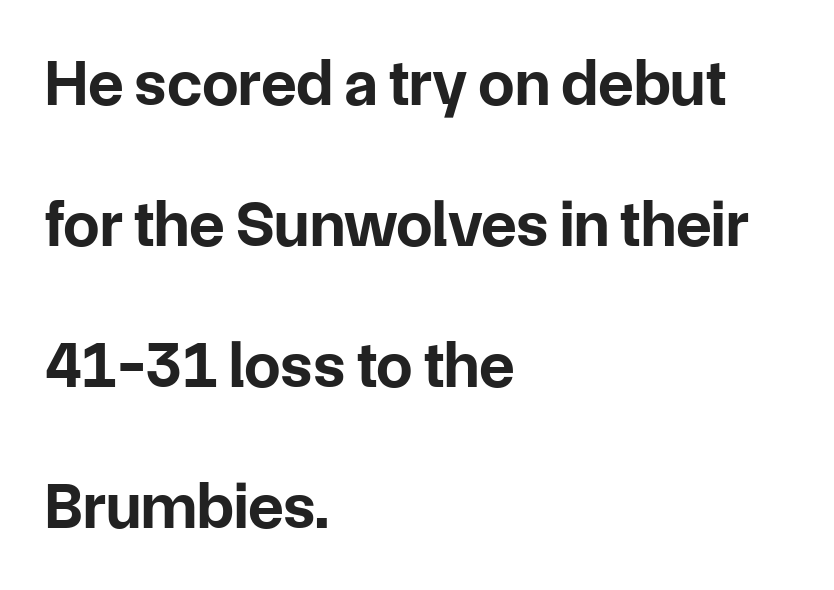
Q: Is the text bold? A: Yes.
Q: Is the text italic (slanted)? A: No, it is upright.
Q: Is the typeface a serif or a sans-serif typeface? A: Sans-serif.
Q: Is the text underlined? A: No.
Q: How is the paragraph aligned? A: Left-aligned.
Q: Is the spacing between letters normal or unusually wide? A: Normal.
Q: Is the spacing between lines tight, normal or loose? A: Loose.
Q: Width (condensed, normal, or wide)? A: Normal.
Q: Stroke contrast? A: Low.
Q: x-height? A: Medium.
Q: Monospaced? A: No.
